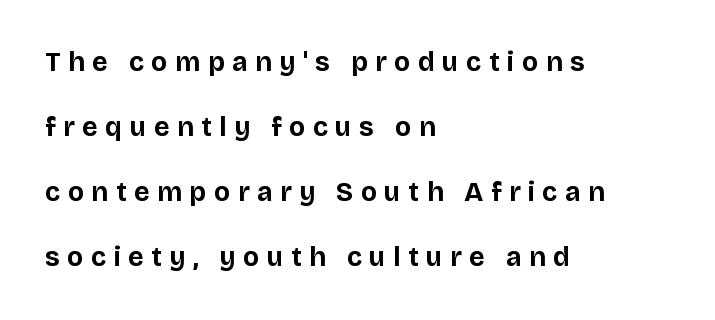
Q: Is the text bold? A: Yes.
Q: Is the text italic (slanted)? A: No, it is upright.
Q: Is the text underlined? A: No.
Q: How is the paragraph aligned? A: Left-aligned.
Q: Is the spacing between letters normal or unusually wide? A: Unusually wide.
Q: Is the spacing between lines tight, normal or loose? A: Loose.
